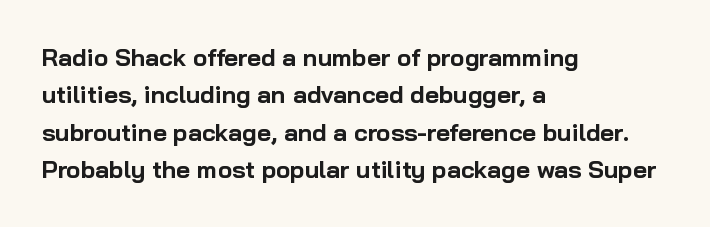
Underline: absent. Strokes here are thick enough to call this a true bold. This block has exactly the height ordinary leading produces. Standard letterfit; no display-style spreading of the glyphs. The lines are quadded left.
